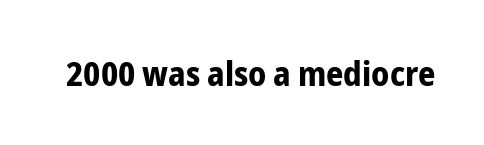
Q: Is the text bold? A: Yes.
Q: Is the text italic (slanted)? A: No, it is upright.
Q: Is the typeface a serif or a sans-serif typeface? A: Sans-serif.
Q: Is the text underlined? A: No.
Q: Is the spacing between letters normal or unusually wide? A: Normal.
Q: Width (condensed, normal, or wide)? A: Condensed.
Q: Stroke contrast? A: Low.
Q: x-height? A: Medium.
Q: Monospaced? A: No.
